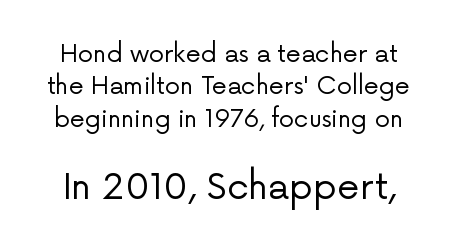
The image shows 36 px regular-weight sans-serif type, upright; set normal line spacing (1.35x), normal letter spacing, not underlined; the second (bottom) block is 1.5x larger; low stroke contrast and a medium x-height.
